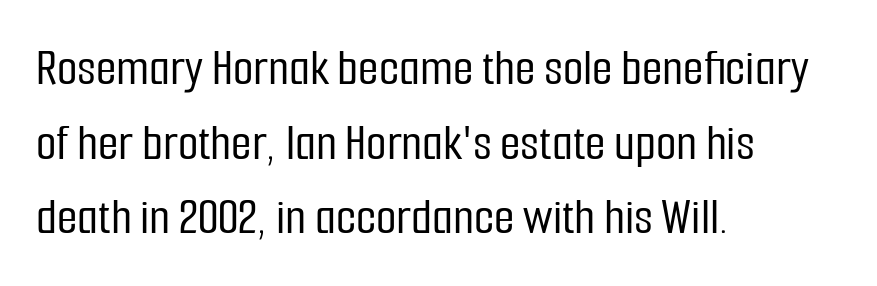
Vertical spacing — default. Nope, no serifs anywhere on these letters. Words float on clear page, feet unadorned. Here the designer chose a conventional face with non-uniform glyph widths. Default kerning and tracking; the words read as compact shapes.
